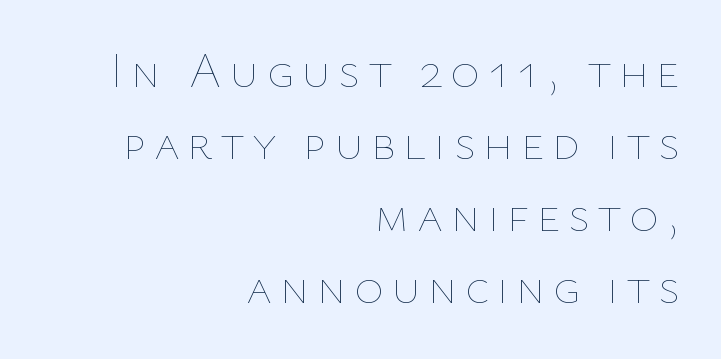
This is the regular roman posture of the typeface. This sample has the flowing, uneven cadence of proportional lettering. Normally led — the rows are evenly, conventionally spaced. Stem width sits at or under what a default text font uses.
